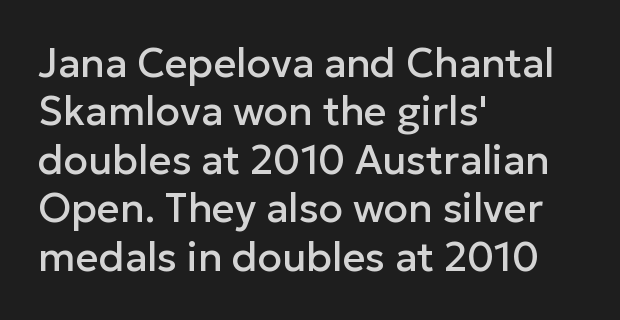
{"serif": "no", "italic": "no", "width": "normal", "stroke_contrast": "low", "x_height": "medium", "monospaced": "no", "underline": "no", "align": "left", "line_spacing_ratio": 1.21, "letter_spacing": "normal", "letter_spacing_em": 0.0, "glyph_px": 40}
